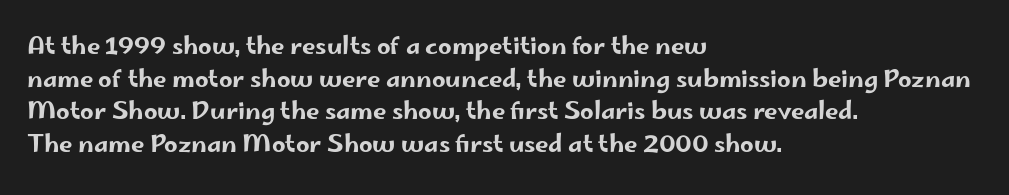
Q: Is the text italic (slanted)? A: No, it is upright.
Q: Is the text underlined? A: No.
Q: How is the paragraph aligned? A: Left-aligned.
Q: Is the spacing between letters normal or unusually wide? A: Normal.
Q: Is the spacing between lines tight, normal or loose? A: Normal.
